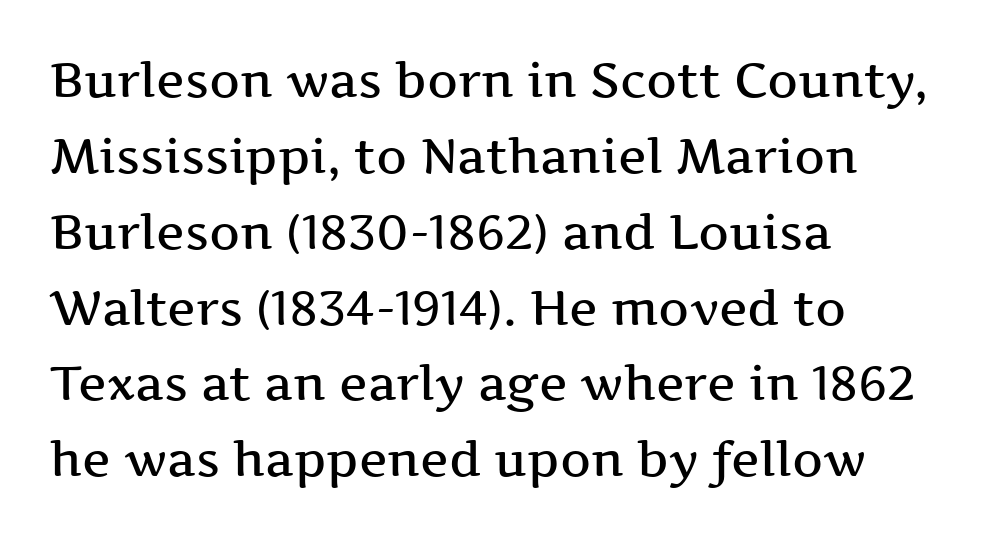
Q: Is the text bold? A: Semi-bold.
Q: Is the text italic (slanted)? A: No, it is upright.
Q: Is the typeface a serif or a sans-serif typeface? A: Serif.
Q: Is the text underlined? A: No.
Q: How is the paragraph aligned? A: Left-aligned.
Q: Is the spacing between letters normal or unusually wide? A: Normal.
Q: Is the spacing between lines tight, normal or loose? A: Normal.
Q: Width (condensed, normal, or wide)? A: Wide.
Q: Stroke contrast? A: Medium.
Q: x-height? A: Medium.
Q: Monospaced? A: No.
